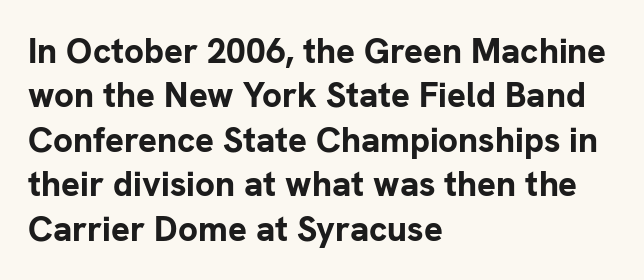
Q: Is the text bold? A: Yes.
Q: Is the text italic (slanted)? A: No, it is upright.
Q: Is the typeface a serif or a sans-serif typeface? A: Sans-serif.
Q: Is the text underlined? A: No.
Q: How is the paragraph aligned? A: Left-aligned.
Q: Is the spacing between letters normal or unusually wide? A: Normal.
Q: Is the spacing between lines tight, normal or loose? A: Normal.
Q: Width (condensed, normal, or wide)? A: Normal.
Q: Stroke contrast? A: Low.
Q: x-height? A: Medium.
Q: Monospaced? A: No.
